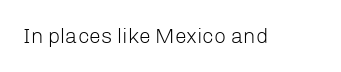
{"italic": "no", "bold": "no", "underline": "no", "letter_spacing": "normal", "letter_spacing_em": 0.0, "glyph_px": 21}
